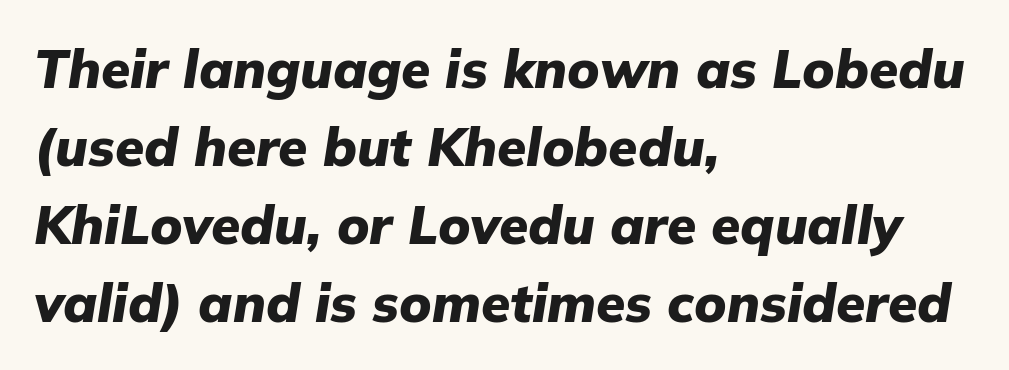
The letters are slanted; this is an italic face. The lines sit at an ordinary, default distance from one another. Words appear dense and cohesive because spacing is normal. Honestly, there is no underline to notice here at all. Thick stems and heavy bowls — unmistakably bold.
